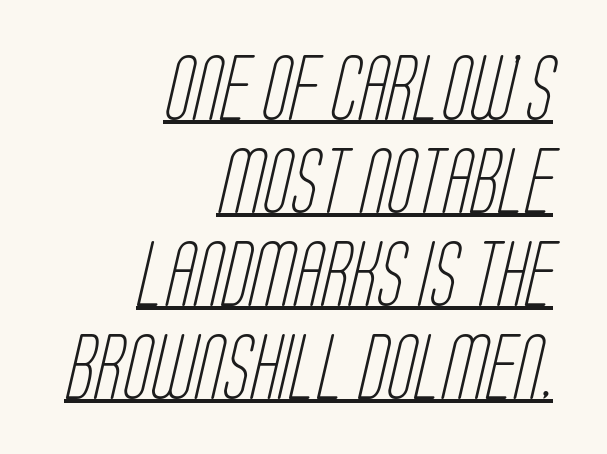
{"serif": "no", "bold": "no", "weight": "light", "width": "condensed", "stroke_contrast": "low", "x_height": "large", "monospaced": "no", "underline": "yes", "align": "right", "line_spacing": "normal", "line_spacing_ratio": 1.43, "letter_spacing": "normal", "letter_spacing_em": 0.0, "glyph_px": 65}
